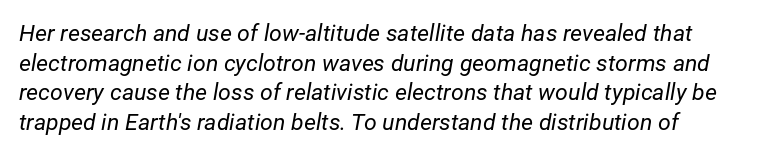
Q: Is the text bold? A: No.
Q: Is the text italic (slanted)? A: Yes, it leans right by about 12 degrees.
Q: Is the text underlined? A: No.
Q: Is the spacing between letters normal or unusually wide? A: Normal.
Q: Is the spacing between lines tight, normal or loose? A: Normal.
